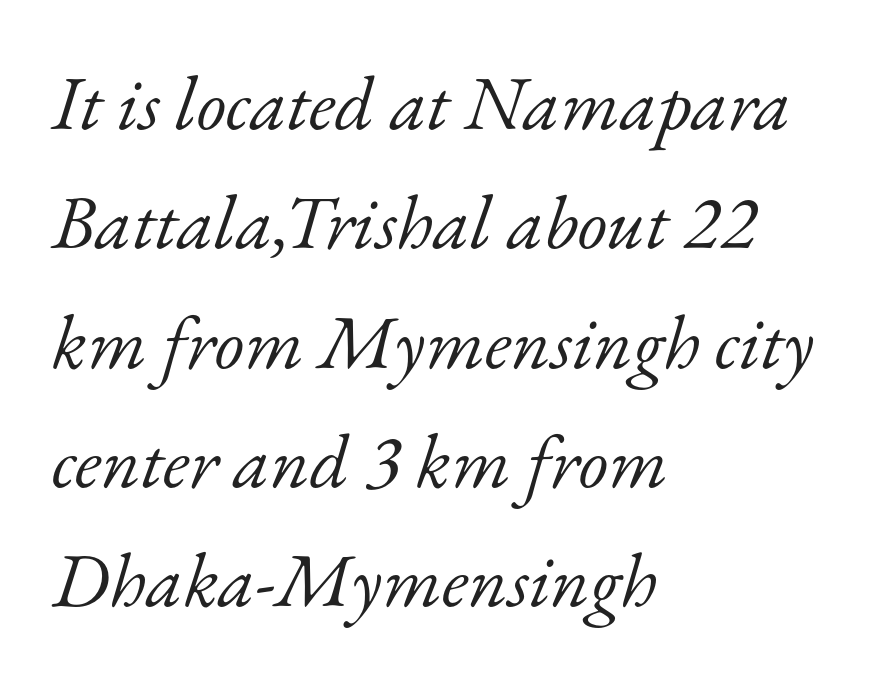
The image shows 76 px light serif type, italic (leaning right); set left-aligned, normal line spacing (1.57x), normal letter spacing, not underlined; low stroke contrast and a small x-height.
